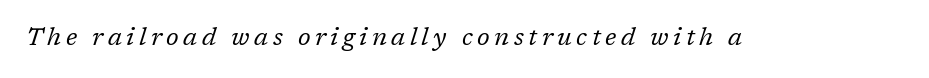
The image shows 25 px text type, italic (leaning right); set not underlined.
